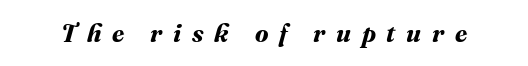
The image shows 25 px bold type; set unusually wide letter spacing (+0.43 em), not underlined.
